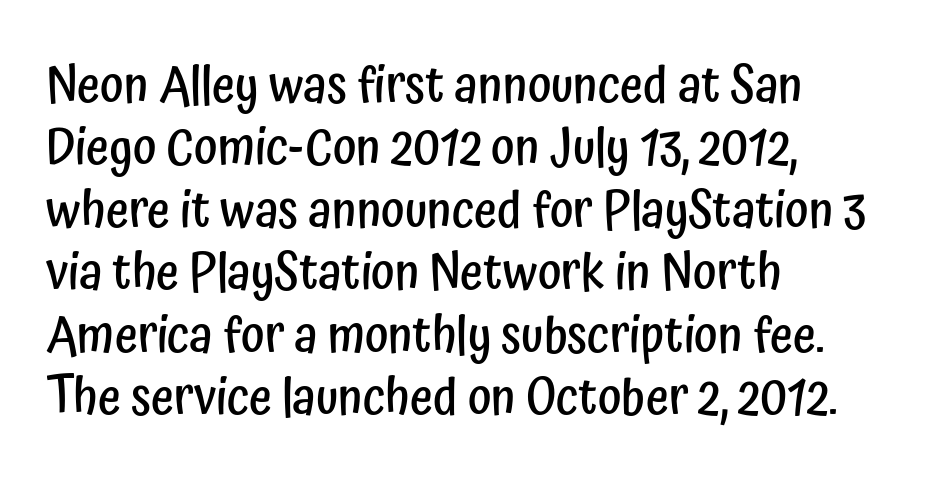
{"serif": "no", "italic": "no", "bold": "semi", "weight": "semibold", "width": "condensed", "stroke_contrast": "low", "x_height": "medium", "monospaced": "no", "underline": "no", "align": "left", "line_spacing": "normal", "line_spacing_ratio": 1.25, "letter_spacing": "normal", "letter_spacing_em": 0.0, "glyph_px": 50}
